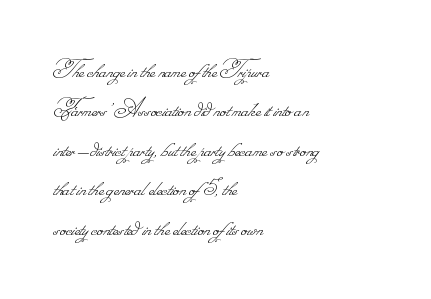
The image shows 27 px text type; set left-aligned, normal line spacing (1.46x), normal letter spacing, not underlined.
